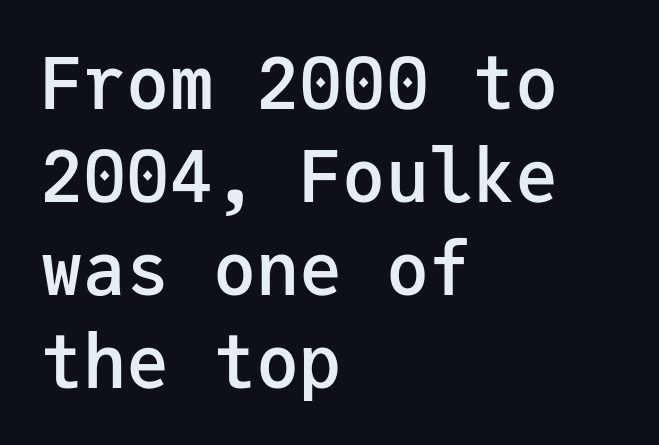
{"serif": "no", "italic": "no", "bold": "semi", "weight": "semibold", "width": "normal", "stroke_contrast": "low", "x_height": "medium", "monospaced": "yes", "underline": "no", "align": "left", "line_spacing": "normal", "line_spacing_ratio": 1.29, "letter_spacing": "normal", "letter_spacing_em": 0.0, "glyph_px": 72}
